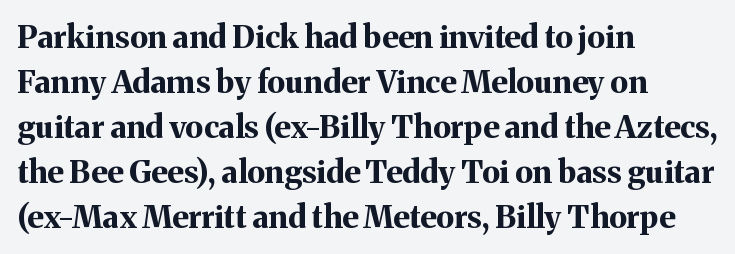
{"serif": "yes", "italic": "no", "bold": "yes", "weight": "bold", "width": "normal", "stroke_contrast": "medium", "x_height": "medium", "monospaced": "no", "underline": "no", "align": "left", "line_spacing": "normal", "line_spacing_ratio": 1.45, "letter_spacing": "normal", "letter_spacing_em": 0.0, "glyph_px": 31}
